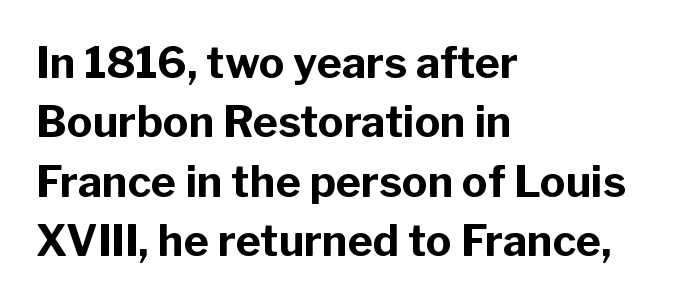
The image shows 43 px bold sans-serif type, upright; set left-aligned, normal line spacing (1.38x), normal letter spacing, not underlined; low stroke contrast and a medium x-height.
